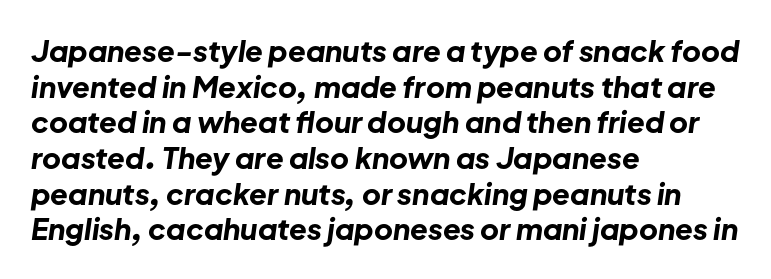
Spacing verdict: proportional, widths tailored to each character. Is the letter spacing exaggerated? No — it looks like the ordinary default. Descenders are the only things crossing below the line. Italic: yes, the glyphs are oblique. The lines in this sample share a left origin and differ only in where they stop. Emphasis by weight is at full strength: bold.
